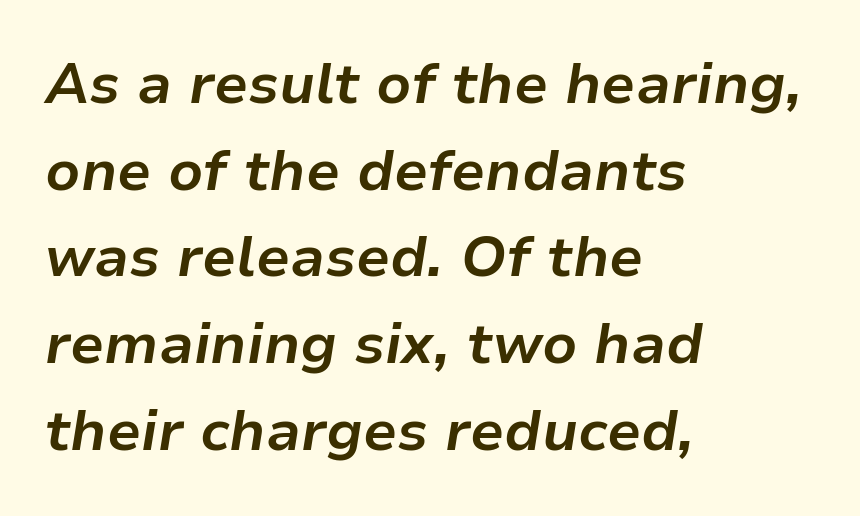
Q: Is the text bold? A: Yes.
Q: Is the text italic (slanted)? A: Yes, it leans right by about 9 degrees.
Q: Is the text underlined? A: No.
Q: How is the paragraph aligned? A: Left-aligned.
Q: Is the spacing between letters normal or unusually wide? A: Normal.
Q: Is the spacing between lines tight, normal or loose? A: Normal.
Q: Width (condensed, normal, or wide)? A: Normal.
Q: Stroke contrast? A: Low.
Q: x-height? A: Medium.
Q: Monospaced? A: No.
